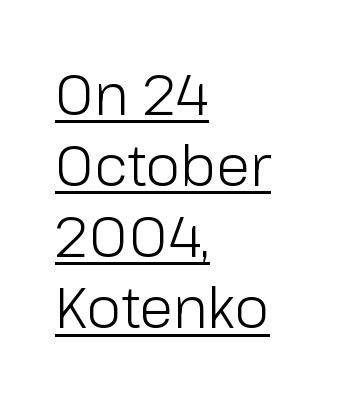
The image shows 56 px light sans-serif type, upright; set left-aligned, normal line spacing (1.27x), normal letter spacing, underlined; low stroke contrast and a medium x-height.
